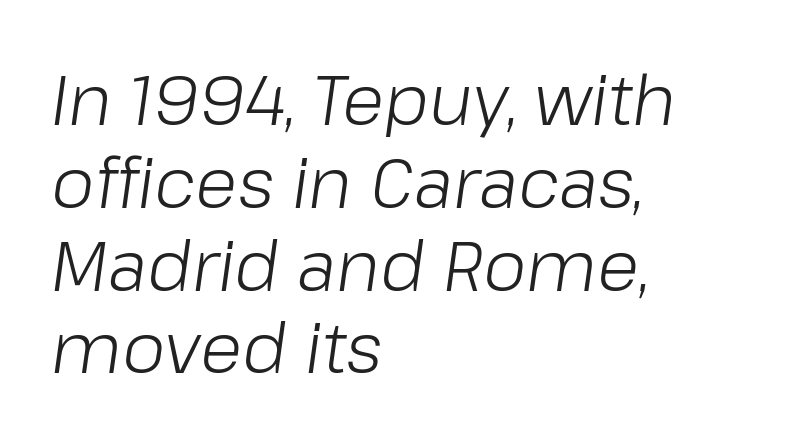
Note the varied advance widths — an 'i' is clearly narrower than an 'm'. Typeset ragged right — the left edge is the straight one. The gaps between neighbouring characters are ordinary and unremarkable. This is oblique type, the kind used for emphasis or titles. Heft: none added — not bold.
